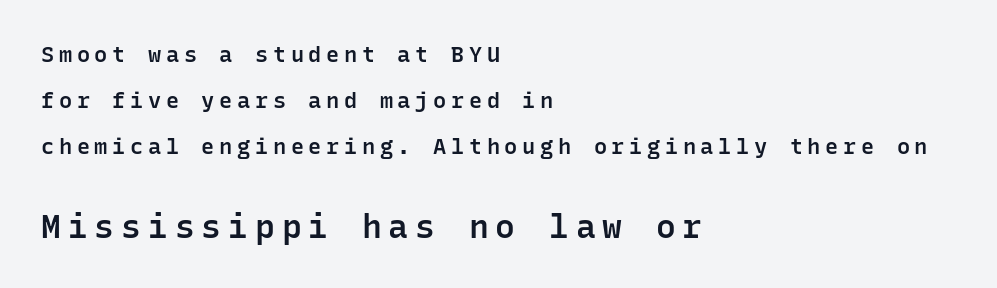
There is plenty of visible air inserted between adjacent glyphs. The strokes are fattened partway — semibold, not bold. The type family on display is of the sans-serif kind. These lines were composed using upright roman letters. The designer gave the closing block more size than the opening block. Loosely led — the rows are spread out.
